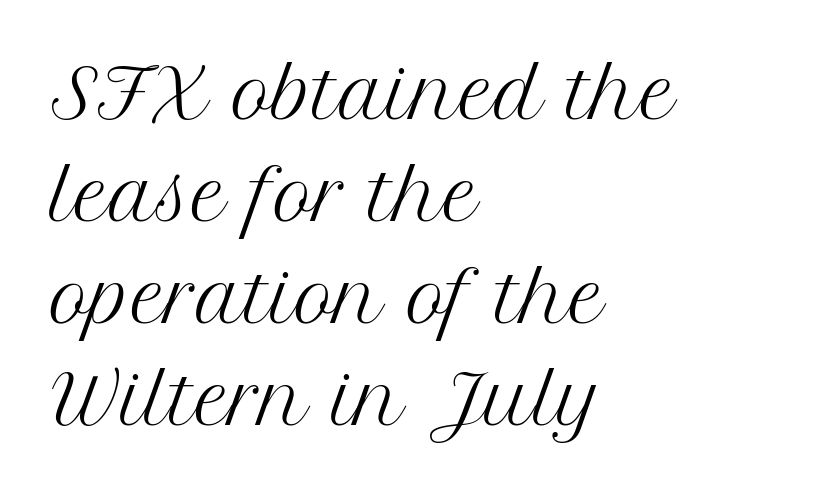
Q: Is the text bold? A: No.
Q: Is the text italic (slanted)? A: Yes.
Q: Is the text underlined? A: No.
Q: How is the paragraph aligned? A: Left-aligned.
Q: Is the spacing between letters normal or unusually wide? A: Normal.
Q: Is the spacing between lines tight, normal or loose? A: Normal.
Q: Width (condensed, normal, or wide)? A: Normal.
Q: Stroke contrast? A: Medium.
Q: x-height? A: Medium.
Q: Monospaced? A: No.
